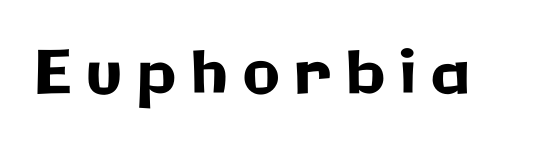
Q: Is the text italic (slanted)? A: No, it is upright.
Q: Is the typeface a serif or a sans-serif typeface? A: Sans-serif.
Q: Is the text underlined? A: No.
Q: Is the spacing between letters normal or unusually wide? A: Unusually wide.
Q: Width (condensed, normal, or wide)? A: Normal.
Q: Stroke contrast? A: Low.
Q: x-height? A: Medium.
Q: Monospaced? A: No.
